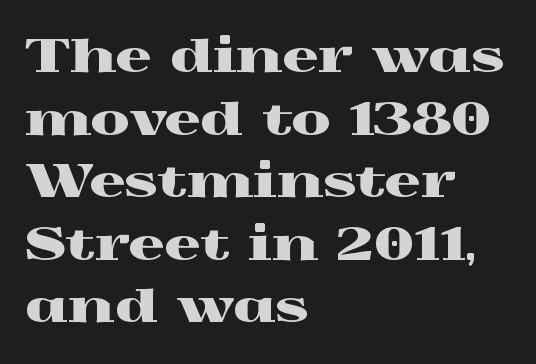
Q: Is the text italic (slanted)? A: No, it is upright.
Q: Is the typeface a serif or a sans-serif typeface? A: Serif.
Q: Is the text underlined? A: No.
Q: How is the paragraph aligned? A: Left-aligned.
Q: Is the spacing between letters normal or unusually wide? A: Normal.
Q: Is the spacing between lines tight, normal or loose? A: Normal.
Q: Width (condensed, normal, or wide)? A: Wide.
Q: x-height? A: Medium.
Q: Monospaced? A: No.
